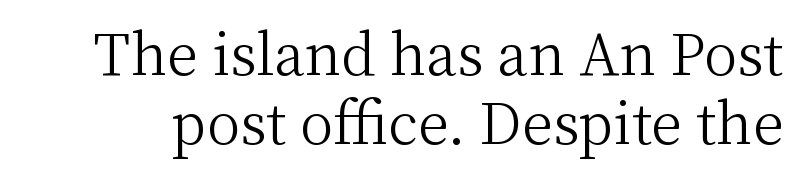
The image shows 56 px light serif type, upright; set line spacing 1.23x, normal letter spacing, not underlined; medium stroke contrast and a medium x-height.
